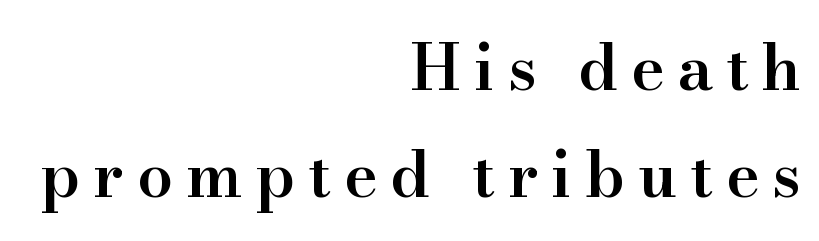
The image shows 64 px semibold serif type, upright; set right-aligned, normal line spacing (1.67x), unusually wide letter spacing (+0.2 em), not underlined; high stroke contrast and a small x-height.
